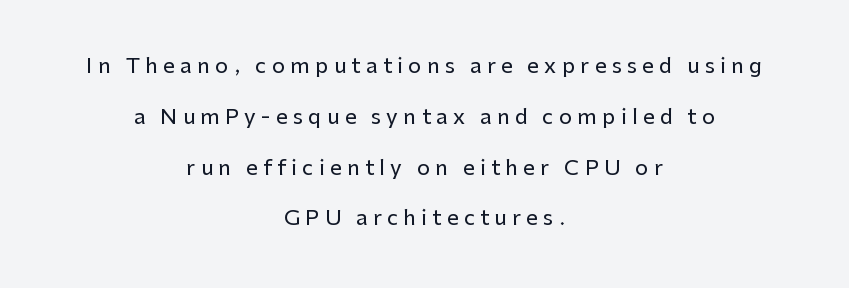
{"italic": "no", "underline": "no", "align": "center", "line_spacing": "loose", "line_spacing_ratio": 2.42, "letter_spacing": "wide", "letter_spacing_em": 0.25, "glyph_px": 21}
